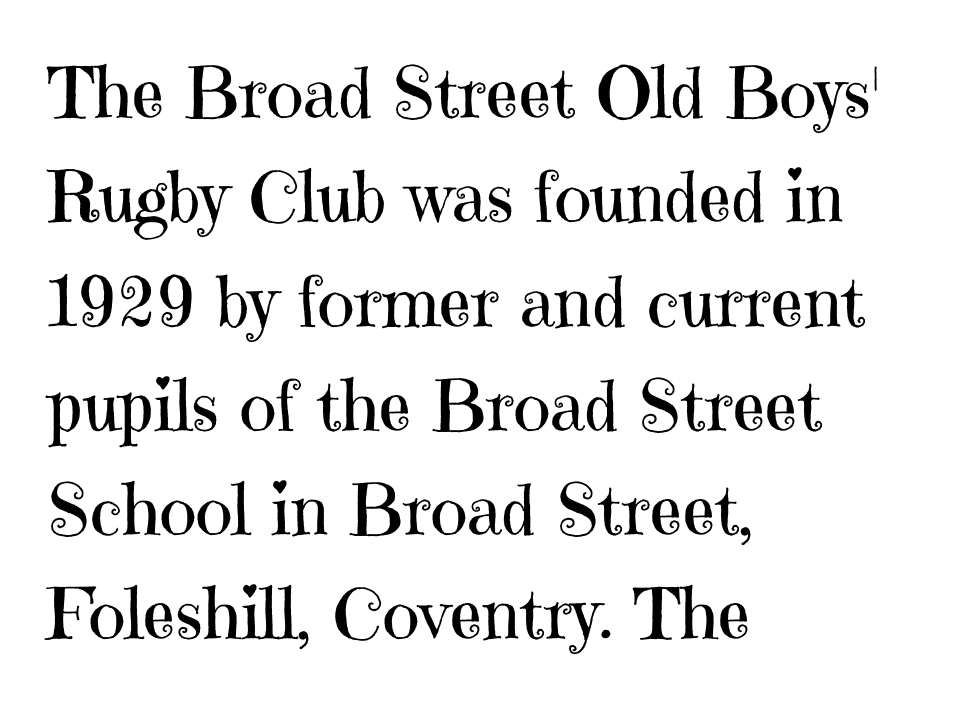
{"serif": "yes", "italic": "no", "bold": "no", "weight": "regular", "width": "normal", "stroke_contrast": "high", "x_height": "medium", "monospaced": "no", "underline": "no", "align": "left", "line_spacing": "normal", "line_spacing_ratio": 1.49, "letter_spacing": "normal", "letter_spacing_em": 0.0, "glyph_px": 70}
